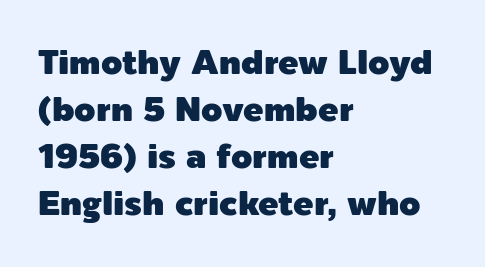
Q: Is the text italic (slanted)? A: No, it is upright.
Q: Is the typeface a serif or a sans-serif typeface? A: Sans-serif.
Q: Is the text underlined? A: No.
Q: How is the paragraph aligned? A: Left-aligned.
Q: Is the spacing between letters normal or unusually wide? A: Normal.
Q: Is the spacing between lines tight, normal or loose? A: Normal.
Q: Width (condensed, normal, or wide)? A: Normal.
Q: x-height? A: Medium.
Q: Monospaced? A: No.
